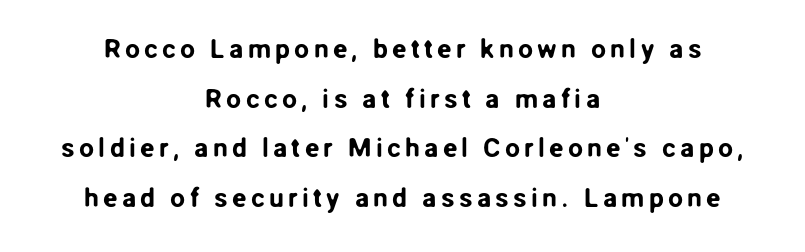
Q: Is the text italic (slanted)? A: No, it is upright.
Q: Is the text underlined? A: No.
Q: How is the paragraph aligned? A: Centered.
